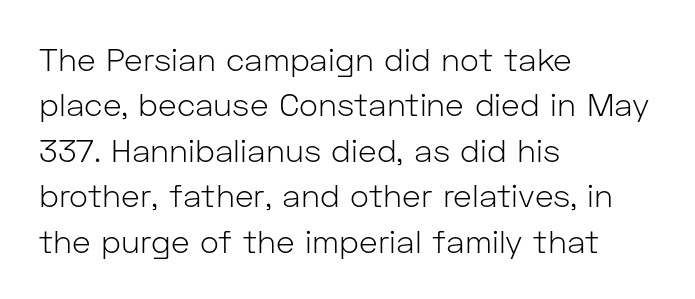
Decoration check: the copy has no underline. The rows are spaced the way most documents space them. Heft: none added — not bold. A roman cut, with each character standing at attention.
